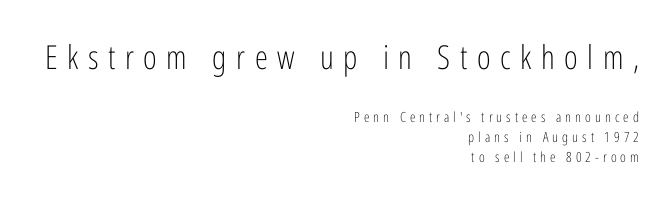
The image shows 33 px light, condensed sans-serif type, upright; set right-aligned, normal line spacing (1.43x), unusually wide letter spacing (+0.29 em), not underlined; the first (top) block is 2.36x larger; low stroke contrast and a medium x-height.
